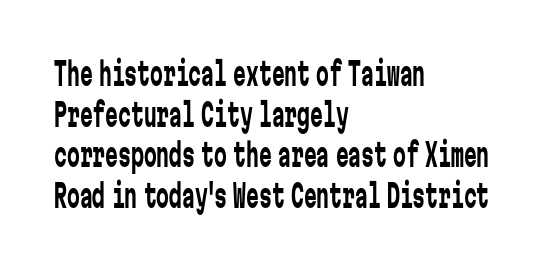
Q: Is the text bold? A: No.
Q: Is the text italic (slanted)? A: No, it is upright.
Q: Is the typeface a serif or a sans-serif typeface? A: Sans-serif.
Q: Is the text underlined? A: No.
Q: How is the paragraph aligned? A: Left-aligned.
Q: Is the spacing between letters normal or unusually wide? A: Normal.
Q: Is the spacing between lines tight, normal or loose? A: Normal.
Q: Width (condensed, normal, or wide)? A: Condensed.
Q: Stroke contrast? A: Low.
Q: x-height? A: Medium.
Q: Monospaced? A: Yes.
